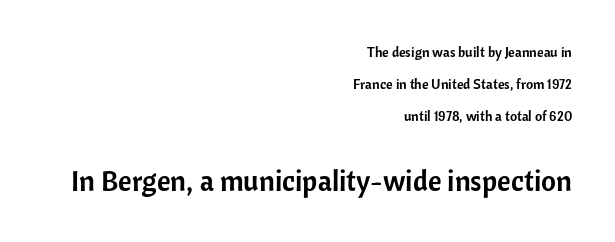
Q: Is the text italic (slanted)? A: No, it is upright.
Q: Is the typeface a serif or a sans-serif typeface? A: Sans-serif.
Q: Is the text underlined? A: No.
Q: How is the paragraph aligned? A: Right-aligned.
Q: Is the spacing between letters normal or unusually wide? A: Normal.
Q: Is the spacing between lines tight, normal or loose? A: Loose.
Q: Which block of text is set in a larger size, the first (top) or the second (bottom)? A: The second (bottom) one.
Q: Width (condensed, normal, or wide)? A: Normal.
Q: Stroke contrast? A: Low.
Q: x-height? A: Medium.
Q: Monospaced? A: No.
